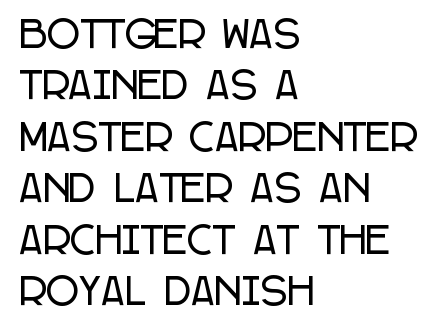
The image shows 36 px condensed sans-serif type, upright; set left-aligned, normal line spacing (1.43x), normal letter spacing, not underlined; low stroke contrast and a large x-height.
